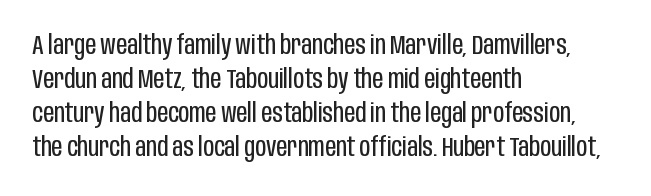
The image shows 27 px text type, upright; set left-aligned, normal line spacing (1.26x), normal letter spacing, not underlined.
